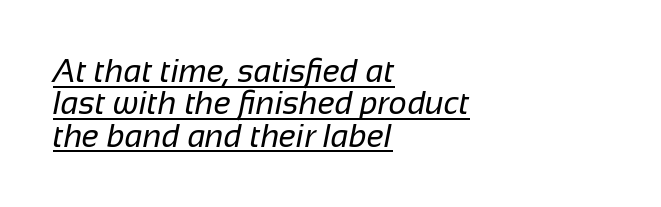
Grotesque or geometric, the face here clearly has no serifs. The line-height multiplier appears low, near solid setting. The text block is weighted toward the left margin, trailing off unevenly rightward. In designer terms, the underline attribute is active on this setting.
